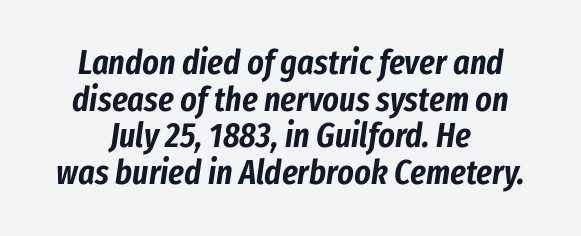
{"italic": "yes", "lean": "right", "slant_degrees": 8, "width": "condensed", "stroke_contrast": "low", "x_height": "medium", "monospaced": "no", "underline": "no", "line_spacing": "tight", "line_spacing_ratio": 1.05, "letter_spacing": "normal", "letter_spacing_em": 0.0, "glyph_px": 35}
